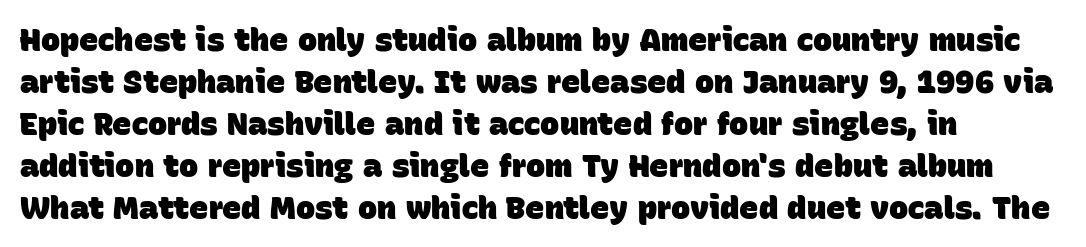
The image shows 32 px heavy sans-serif type; set left-aligned, normal line spacing (1.31x), normal letter spacing, not underlined; low stroke contrast and a large x-height.
